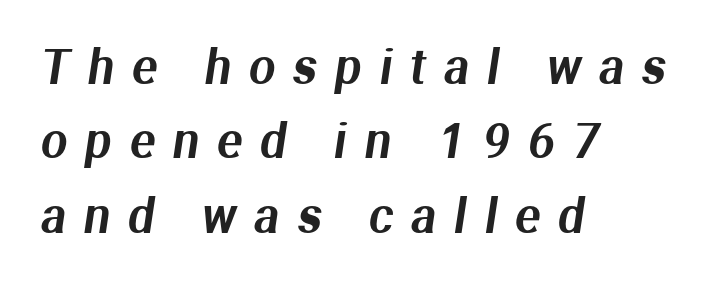
The image shows 47 px sans-serif type; set left-aligned, normal line spacing (1.58x), unusually wide letter spacing (+0.38 em), not underlined; medium stroke contrast and a medium x-height.
